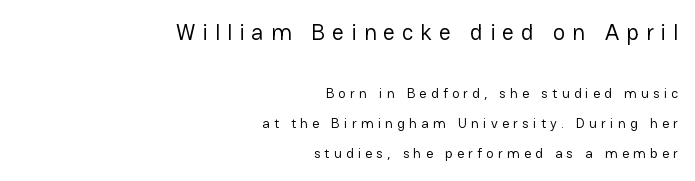
Is the stroke heavy? The answer is a plain regular-or-lighter. The typography opts for an upright posture over an oblique one. Beneath every word, the page is bare. The type is letterspaced generously, with wide tracking. Every row of glyphs terminates at an identical x-position on the right.
